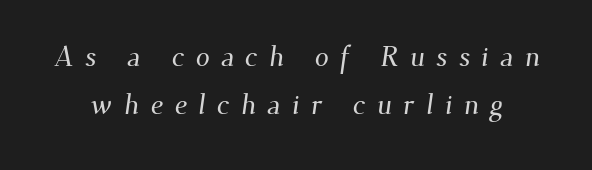
{"serif": "yes", "width": "normal", "stroke_contrast": "medium", "x_height": "small", "monospaced": "no", "underline": "no", "line_spacing_ratio": 1.73, "letter_spacing": "wide", "letter_spacing_em": 0.4, "glyph_px": 28}
